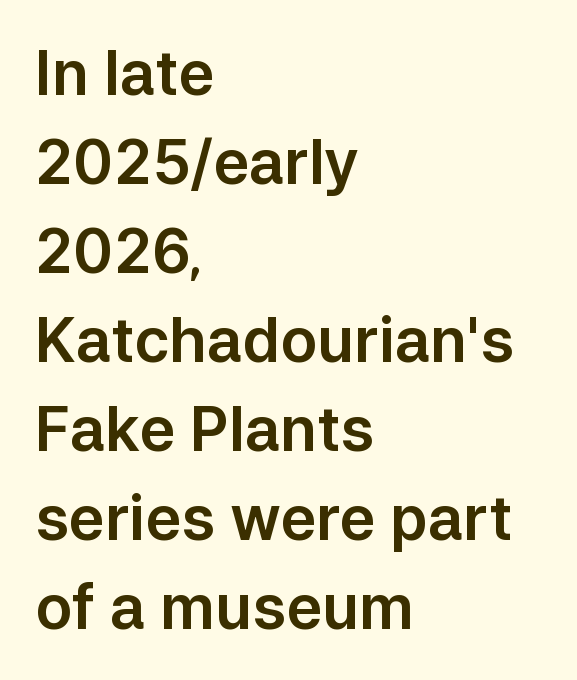
{"serif": "no", "italic": "no", "width": "normal", "stroke_contrast": "low", "x_height": "medium", "monospaced": "no", "underline": "no", "align": "left", "line_spacing": "normal", "line_spacing_ratio": 1.46, "letter_spacing": "normal", "letter_spacing_em": 0.0, "glyph_px": 61}
